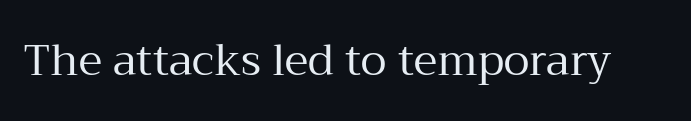
Q: Is the text bold? A: No.
Q: Is the text italic (slanted)? A: No, it is upright.
Q: Is the typeface a serif or a sans-serif typeface? A: Serif.
Q: Is the text underlined? A: No.
Q: Is the spacing between letters normal or unusually wide? A: Normal.
Q: Width (condensed, normal, or wide)? A: Normal.
Q: Stroke contrast? A: Medium.
Q: x-height? A: Medium.
Q: Monospaced? A: No.
